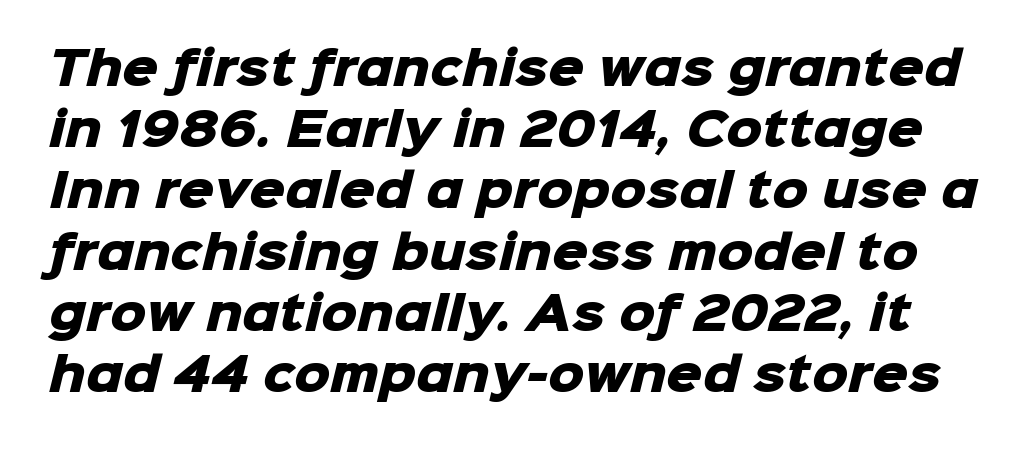
Tracking value appears to be zero — textbook default spacing. The typeface chosen for these lines omits serifs. Plain, unruled lines of type. Does the leading feel generous? No, just average.
